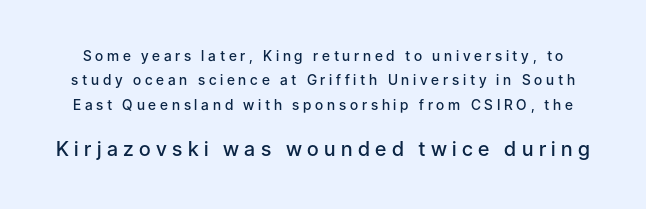
Q: Is the text bold? A: Semi-bold.
Q: Is the text italic (slanted)? A: No, it is upright.
Q: Is the text underlined? A: No.
Q: Is the spacing between letters normal or unusually wide? A: Unusually wide.
Q: Which block of text is set in a larger size, the first (top) or the second (bottom)? A: The second (bottom) one.
